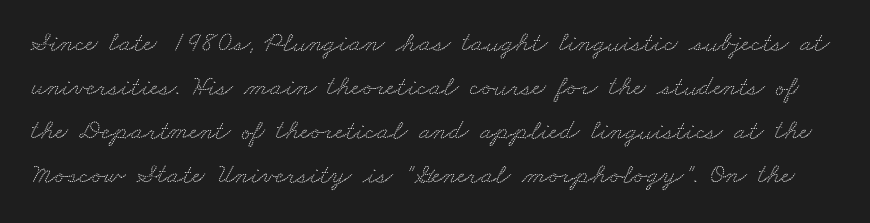
Reading down the column, the eye jumps a familiar distance to each next line. Lines of text with bare space underneath. Standard letterfit; no display-style spreading of the glyphs. The text was rendered using a seriffed face with decorative stroke endings.
